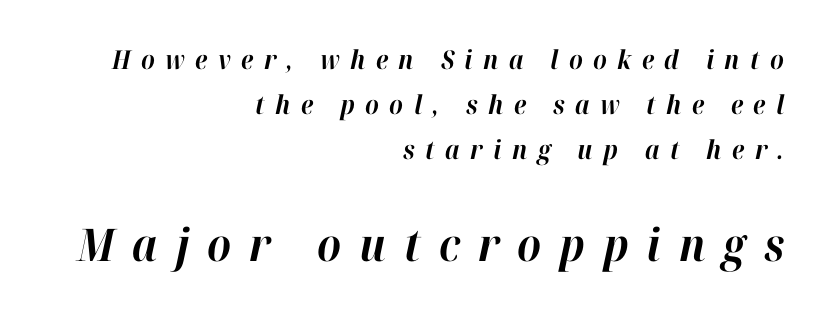
Q: Is the text bold? A: Yes.
Q: Is the text italic (slanted)? A: Yes, it leans right by about 12 degrees.
Q: Is the text underlined? A: No.
Q: How is the paragraph aligned? A: Right-aligned.
Q: Is the spacing between letters normal or unusually wide? A: Unusually wide.
Q: Which block of text is set in a larger size, the first (top) or the second (bottom)? A: The second (bottom) one.
Q: Width (condensed, normal, or wide)? A: Normal.
Q: Stroke contrast? A: High.
Q: x-height? A: Medium.
Q: Monospaced? A: No.
